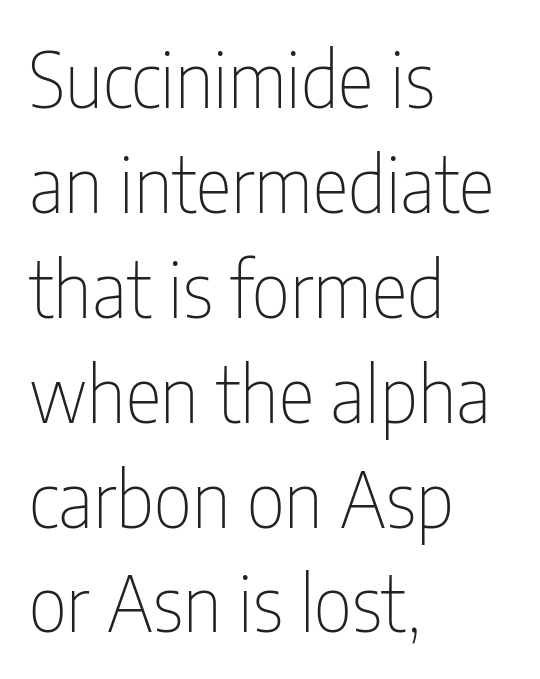
The image shows 76 px thin, condensed sans-serif type, upright; set left-aligned, normal line spacing (1.38x), normal letter spacing, not underlined; low stroke contrast and a medium x-height.
